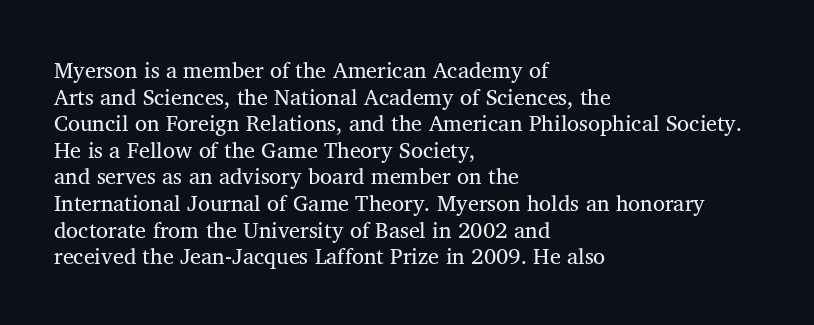
Left-aligned paragraph, ragged on the right. Descenders are the only things crossing below the line. A typesetter would call this zero additional tracking.
